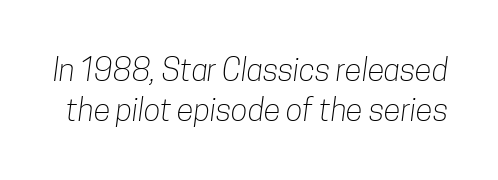
{"serif": "no", "bold": "no", "weight": "light", "width": "condensed", "stroke_contrast": "low", "x_height": "medium", "monospaced": "no", "underline": "no", "line_spacing": "normal", "line_spacing_ratio": 1.3, "letter_spacing": "normal", "letter_spacing_em": 0.0, "glyph_px": 31}
